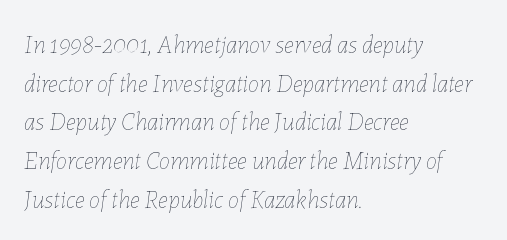
This sample uses an oblique cut, with every glyph tilted off the vertical. These lines stack with their left ends in a neat column. The horizontal fit of the characters is conventional and even. The strokes carry an ordinary text weight at most. This rendering features lettering with no underline.
